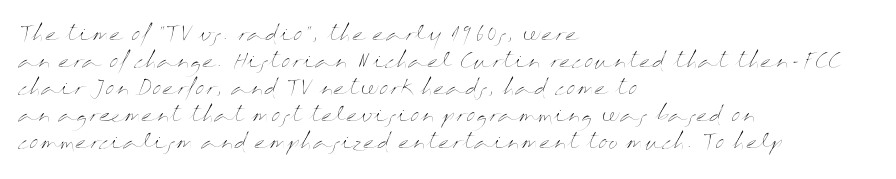
{"bold": "no", "underline": "no", "align": "left", "line_spacing": "normal", "line_spacing_ratio": 1.28, "letter_spacing": "normal", "letter_spacing_em": 0.0, "glyph_px": 21}
